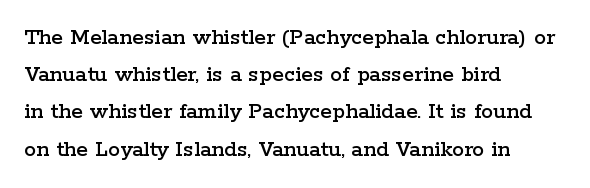
Interline gaps are of average width in this sample. The letters stand upright; this is a roman face. The face used here is rendered with its standard letterfit. Leftover space on each line is placed entirely after the last word. Beneath every word, the page is bare.
